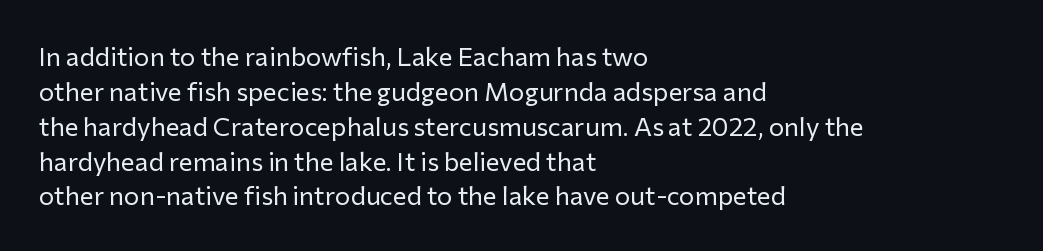
{"italic": "no", "bold": "no", "underline": "no", "align": "left", "line_spacing": "normal", "line_spacing_ratio": 1.34, "letter_spacing": "normal", "letter_spacing_em": 0.0, "glyph_px": 26}
